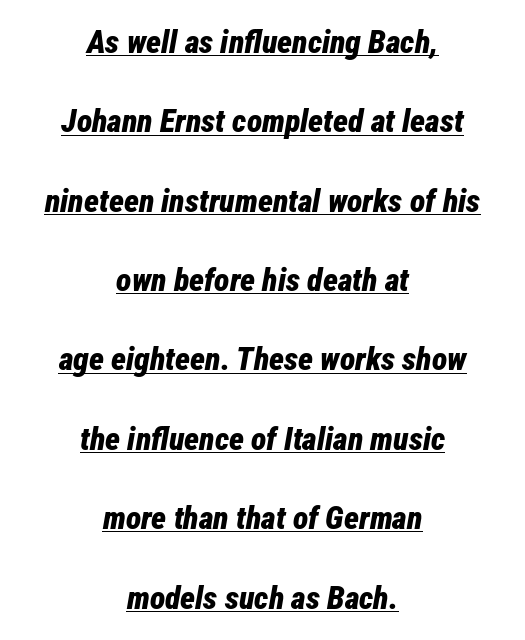
Q: Is the text bold? A: Yes.
Q: Is the text italic (slanted)? A: Yes, it leans right by about 12 degrees.
Q: Is the text underlined? A: Yes.
Q: How is the paragraph aligned? A: Centered.
Q: Is the spacing between letters normal or unusually wide? A: Normal.
Q: Is the spacing between lines tight, normal or loose? A: Loose.
Q: Width (condensed, normal, or wide)? A: Condensed.
Q: Stroke contrast? A: Low.
Q: x-height? A: Medium.
Q: Monospaced? A: No.
